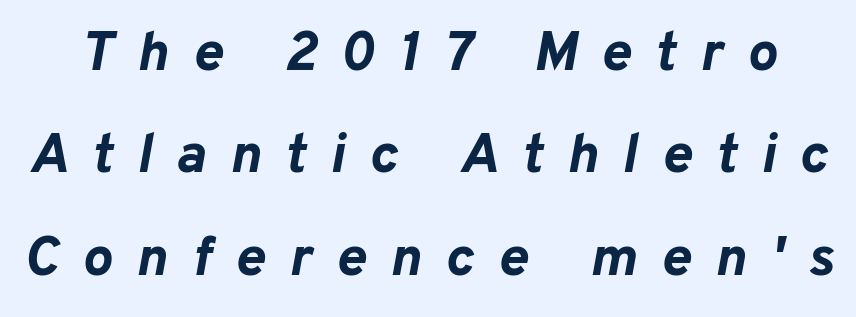
{"italic": "yes", "lean": "right", "slant_degrees": 10, "bold": "yes", "weight": "bold", "width": "normal", "stroke_contrast": "low", "x_height": "medium", "monospaced": "no", "underline": "no", "line_spacing_ratio": 1.83, "letter_spacing": "wide", "letter_spacing_em": 0.43, "glyph_px": 56}
